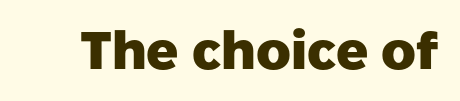
{"serif": "no", "italic": "no", "bold": "yes", "weight": "heavy", "width": "normal", "stroke_contrast": "low", "x_height": "medium", "monospaced": "no", "underline": "no", "letter_spacing": "normal", "letter_spacing_em": 0.0, "glyph_px": 53}
